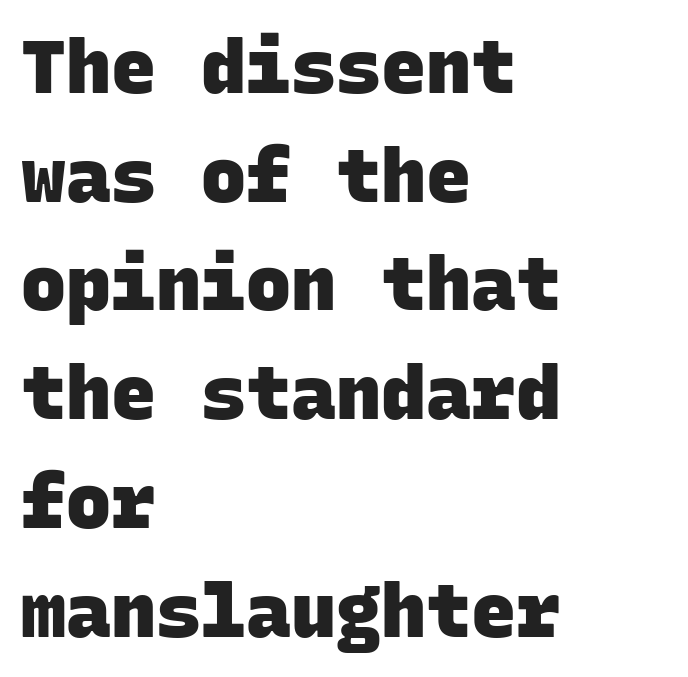
{"serif": "no", "bold": "yes", "weight": "heavy", "width": "normal", "stroke_contrast": "low", "x_height": "large", "monospaced": "yes", "underline": "no", "align": "left", "line_spacing": "normal", "line_spacing_ratio": 1.45, "letter_spacing": "normal", "letter_spacing_em": 0.0, "glyph_px": 75}
